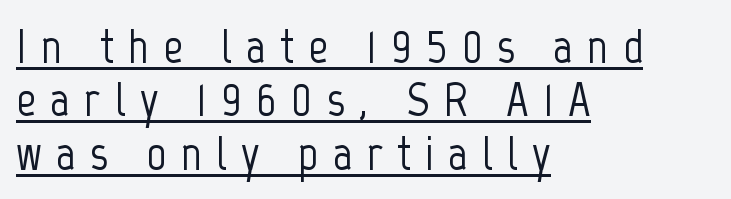
Q: Is the text italic (slanted)? A: No, it is upright.
Q: Is the typeface a serif or a sans-serif typeface? A: Sans-serif.
Q: Is the text underlined? A: Yes.
Q: How is the paragraph aligned? A: Left-aligned.
Q: Is the spacing between letters normal or unusually wide? A: Unusually wide.
Q: Is the spacing between lines tight, normal or loose? A: Tight.
Q: Width (condensed, normal, or wide)? A: Condensed.
Q: Stroke contrast? A: Low.
Q: x-height? A: Medium.
Q: Monospaced? A: No.
